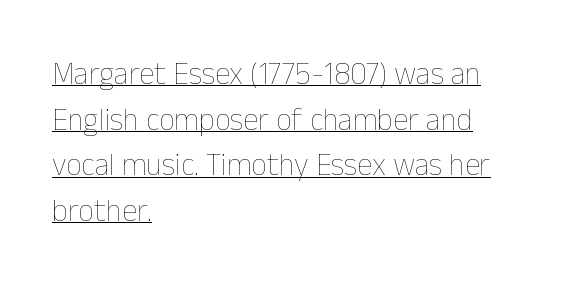
Q: Is the text bold? A: No.
Q: Is the text italic (slanted)? A: No, it is upright.
Q: Is the text underlined? A: Yes.
Q: How is the paragraph aligned? A: Left-aligned.
Q: Is the spacing between letters normal or unusually wide? A: Normal.
Q: Is the spacing between lines tight, normal or loose? A: Normal.
Q: Width (condensed, normal, or wide)? A: Normal.
Q: Stroke contrast? A: Low.
Q: x-height? A: Medium.
Q: Monospaced? A: No.
